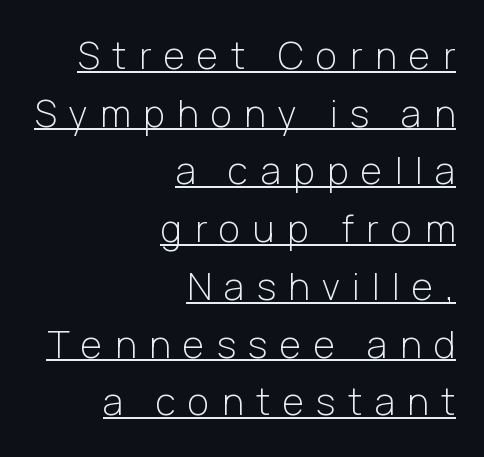
{"serif": "no", "italic": "no", "bold": "no", "weight": "light", "width": "normal", "stroke_contrast": "low", "x_height": "medium", "monospaced": "no", "underline": "yes", "align": "right", "line_spacing": "normal", "line_spacing_ratio": 1.56, "letter_spacing": "wide", "letter_spacing_em": 0.34, "glyph_px": 37}
